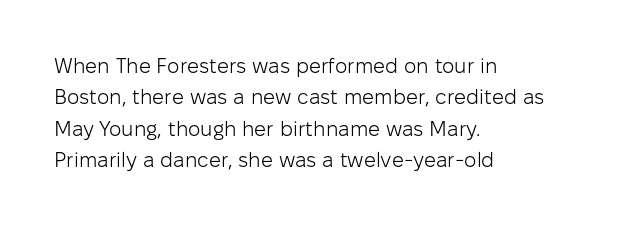
Q: Is the text bold? A: No.
Q: Is the text italic (slanted)? A: No, it is upright.
Q: Is the text underlined? A: No.
Q: How is the paragraph aligned? A: Left-aligned.
Q: Is the spacing between letters normal or unusually wide? A: Normal.
Q: Is the spacing between lines tight, normal or loose? A: Normal.
